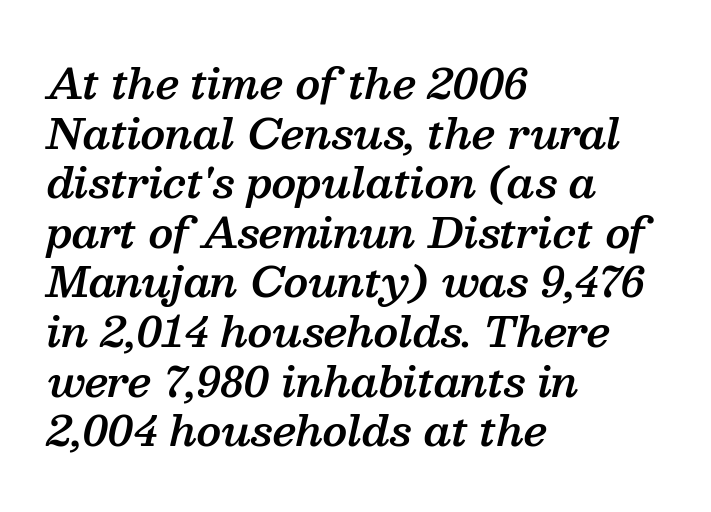
{"serif": "yes", "italic": "yes", "lean": "right", "slant_degrees": 13, "bold": "semi", "weight": "semibold", "width": "normal", "stroke_contrast": "medium", "x_height": "medium", "monospaced": "no", "underline": "no", "align": "left", "line_spacing_ratio": 1.21, "letter_spacing": "normal", "letter_spacing_em": 0.0, "glyph_px": 41}
